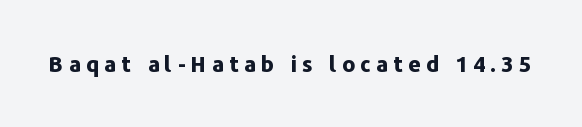
Q: Is the text bold? A: Yes.
Q: Is the text italic (slanted)? A: No, it is upright.
Q: Is the text underlined? A: No.
Q: Is the spacing between letters normal or unusually wide? A: Unusually wide.
